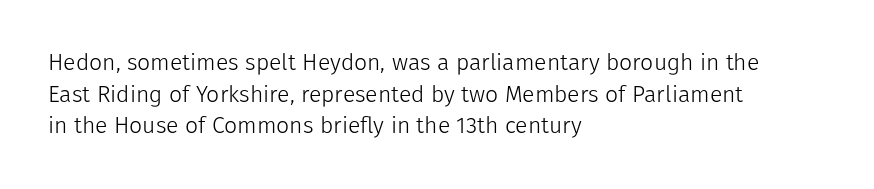
{"italic": "no", "bold": "no", "underline": "no", "align": "left", "line_spacing": "normal", "line_spacing_ratio": 1.38, "letter_spacing": "normal", "letter_spacing_em": 0.0, "glyph_px": 23}
